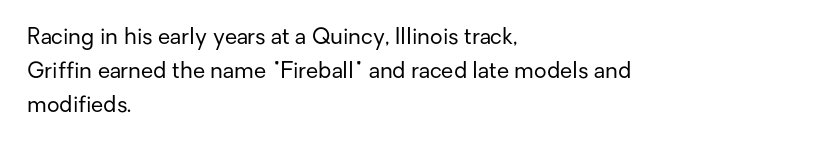
{"italic": "no", "bold": "no", "underline": "no", "align": "left", "line_spacing": "normal", "line_spacing_ratio": 1.54, "letter_spacing": "normal", "letter_spacing_em": 0.0, "glyph_px": 22}
